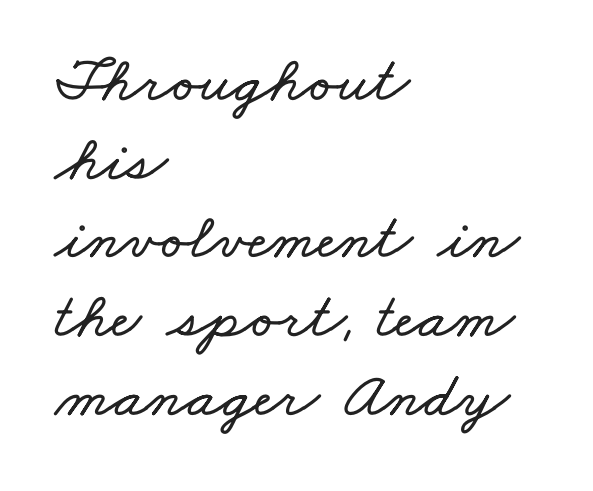
Q: Is the text underlined? A: No.
Q: How is the paragraph aligned? A: Left-aligned.
Q: Is the spacing between letters normal or unusually wide? A: Normal.
Q: Width (condensed, normal, or wide)? A: Wide.
Q: Stroke contrast? A: Low.
Q: x-height? A: Small.
Q: Monospaced? A: No.
